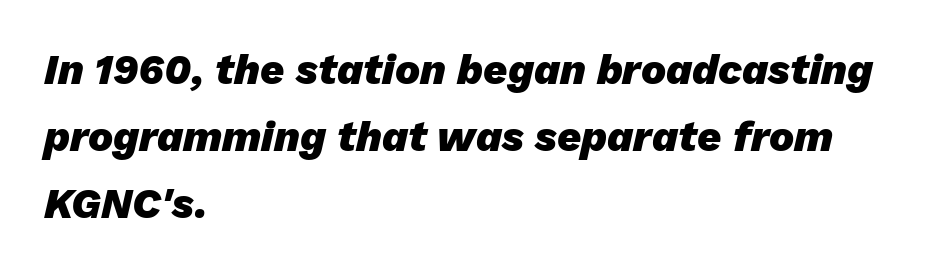
It's the slanting kind of type. The string is rendered with underlining switched off. Honestly, the row spacing looks completely unremarkable. Which margin do the lines hug? The left one — the right edge is uneven. Heft: maximum for text — a bold.
